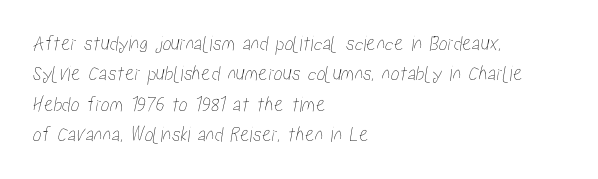
The image shows 22 px text type; set left-aligned, normal line spacing (1.38x), normal letter spacing, not underlined.
